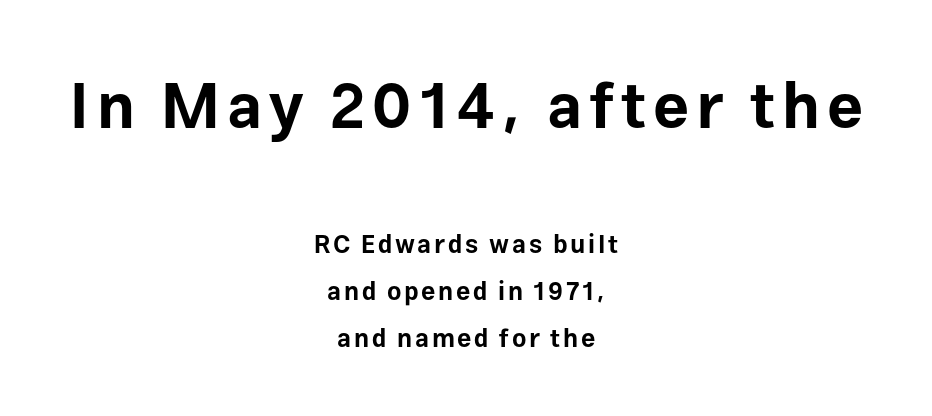
Q: Is the text bold? A: Yes.
Q: Is the text italic (slanted)? A: No, it is upright.
Q: Is the typeface a serif or a sans-serif typeface? A: Sans-serif.
Q: Is the text underlined? A: No.
Q: How is the paragraph aligned? A: Centered.
Q: Which block of text is set in a larger size, the first (top) or the second (bottom)? A: The first (top) one.
Q: Width (condensed, normal, or wide)? A: Normal.
Q: Stroke contrast? A: Low.
Q: x-height? A: Medium.
Q: Monospaced? A: No.
